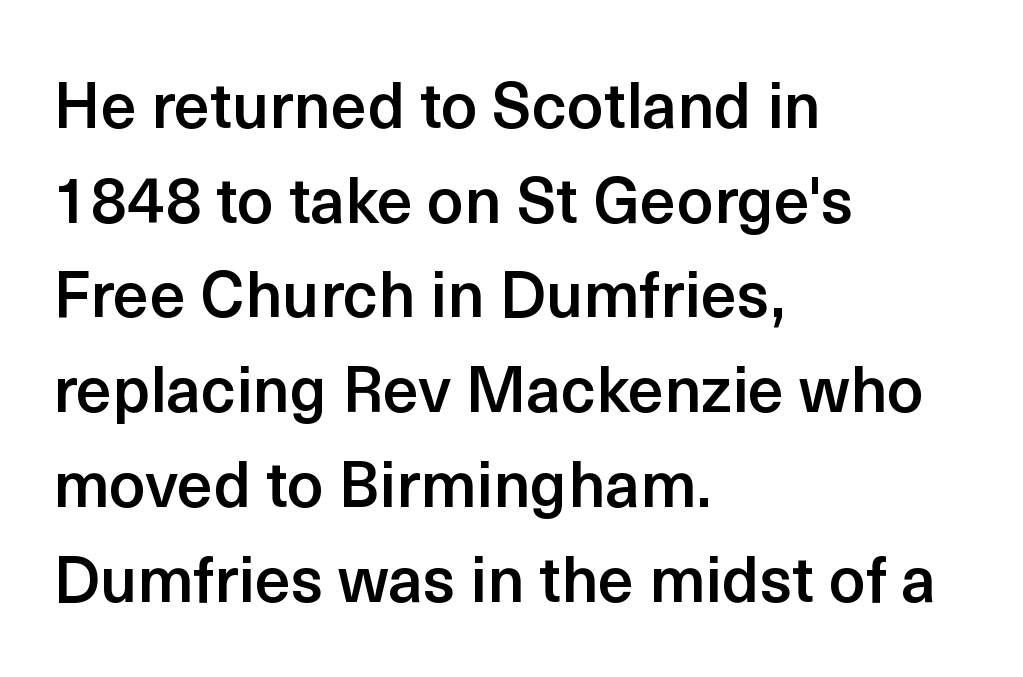
These lines stack with their left ends in a neat column. Clear beneath every line of the passage. Characters remain perfectly vertical along every line. Type style note: lacks serifs. This is moderately heavy type, rendered in semibold. Glyph-to-glyph distance matches everyday printed text.
